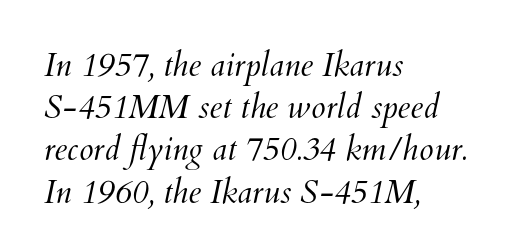
The image shows 33 px light type; set left-aligned, normal line spacing (1.28x), normal letter spacing, not underlined; medium stroke contrast and a small x-height.
